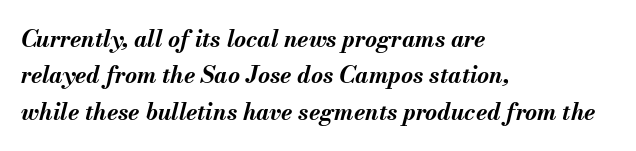
Q: Is the text bold? A: Yes.
Q: Is the text italic (slanted)? A: Yes, it leans right by about 13 degrees.
Q: Is the text underlined? A: No.
Q: How is the paragraph aligned? A: Left-aligned.
Q: Is the spacing between letters normal or unusually wide? A: Normal.
Q: Is the spacing between lines tight, normal or loose? A: Normal.
